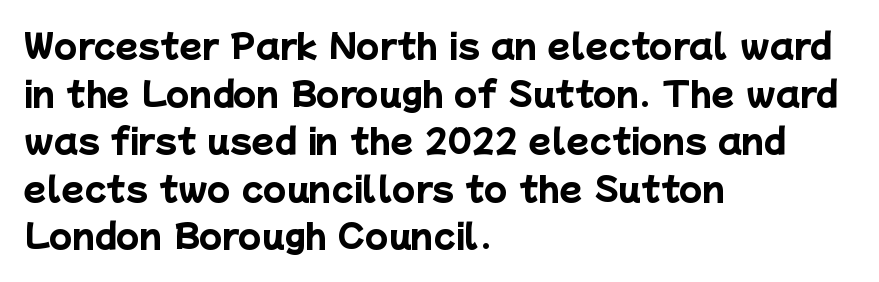
The image shows 33 px heavy sans-serif type; set left-aligned, normal line spacing (1.44x), normal letter spacing, not underlined; low stroke contrast and a medium x-height.
